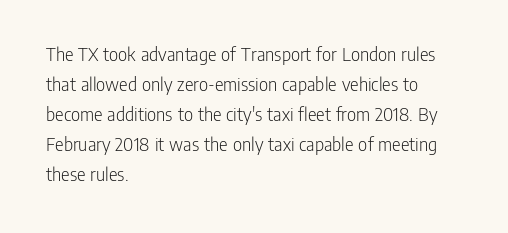
The image shows 20 px text type, upright; set left-aligned, normal line spacing (1.5x), normal letter spacing, not underlined.
